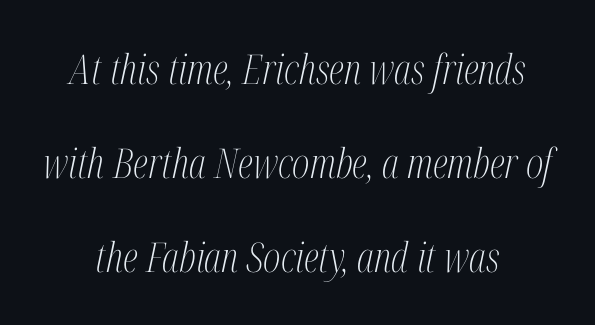
{"serif": "yes", "italic": "yes", "lean": "right", "slant_degrees": 12, "bold": "no", "weight": "light", "width": "condensed", "stroke_contrast": "medium", "x_height": "medium", "monospaced": "no", "underline": "no", "align": "center", "line_spacing": "loose", "line_spacing_ratio": 2.29, "letter_spacing": "normal", "letter_spacing_em": 0.0, "glyph_px": 41}
